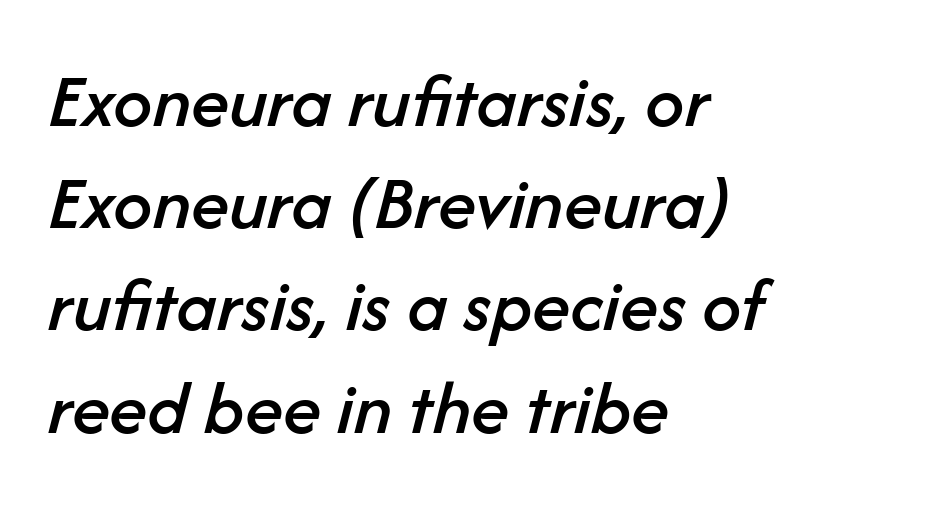
{"italic": "yes", "lean": "right", "slant_degrees": 14, "width": "normal", "stroke_contrast": "low", "x_height": "medium", "monospaced": "no", "underline": "no", "align": "left", "line_spacing": "normal", "line_spacing_ratio": 1.31, "letter_spacing": "normal", "letter_spacing_em": 0.0, "glyph_px": 78}
